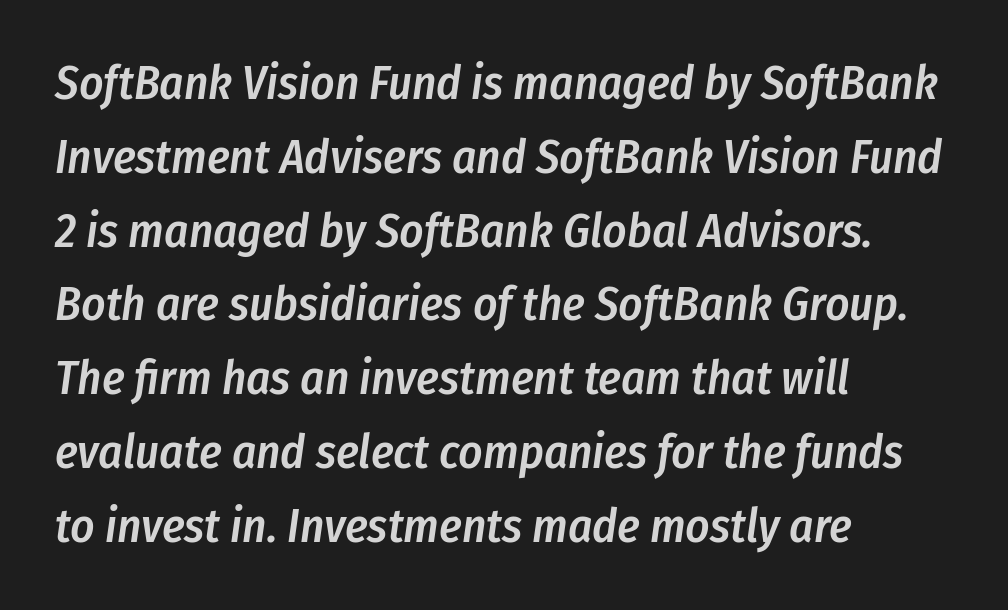
Q: Is the text bold? A: Semi-bold.
Q: Is the text italic (slanted)? A: Yes, it leans right by about 8 degrees.
Q: Is the text underlined? A: No.
Q: How is the paragraph aligned? A: Left-aligned.
Q: Is the spacing between letters normal or unusually wide? A: Normal.
Q: Is the spacing between lines tight, normal or loose? A: Normal.
Q: Width (condensed, normal, or wide)? A: Condensed.
Q: Stroke contrast? A: Low.
Q: x-height? A: Medium.
Q: Monospaced? A: No.
